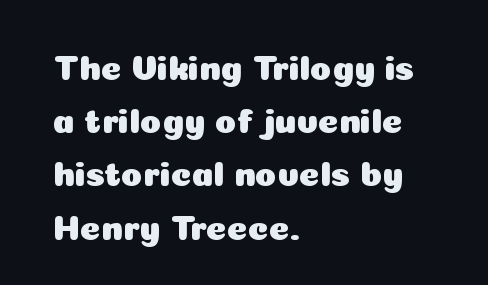
Successive baselines arrive at the customary interval. Stroke terminals: plain, sans-serif. Proportional: the letters do not fall into vertical columns. The line texture is even and compact thanks to regular tracking.
